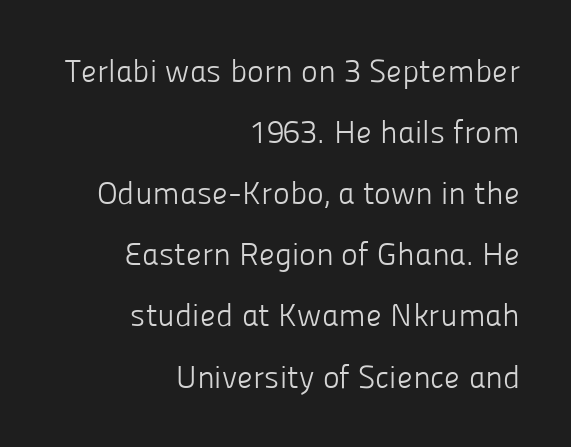
The image shows 32 px light sans-serif type, upright; set right-aligned, loose line spacing (1.91x), normal letter spacing, not underlined; low stroke contrast and a medium x-height.
